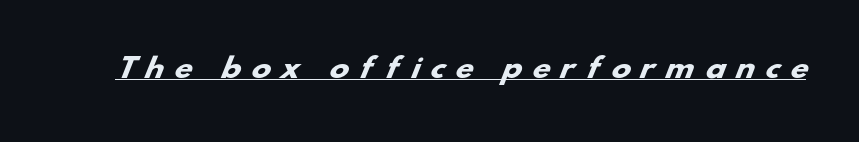
Q: Is the text bold? A: Yes.
Q: Is the text underlined? A: Yes.
Q: Is the spacing between letters normal or unusually wide? A: Unusually wide.
